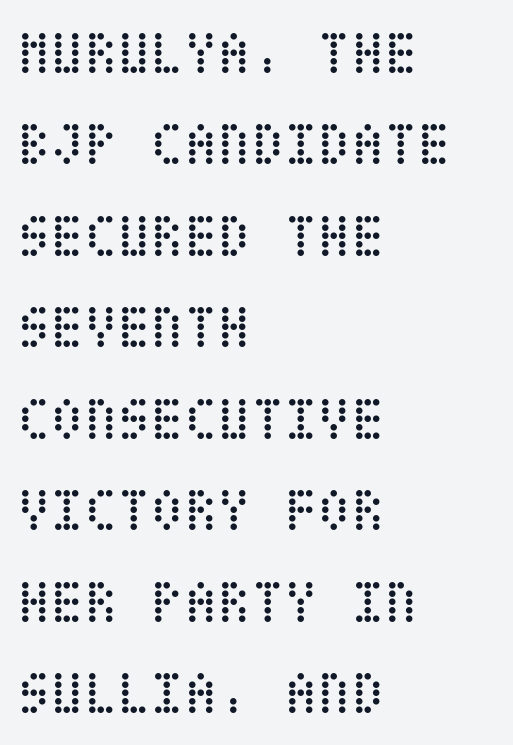
A light-to-regular cut is what we see here. The typography opts for an upright posture over an oblique one. The lines in this sample share a left origin and differ only in where they stop. This sample keeps an unexceptional amount of space between lines. Check the space under the baseline: it is left empty.
